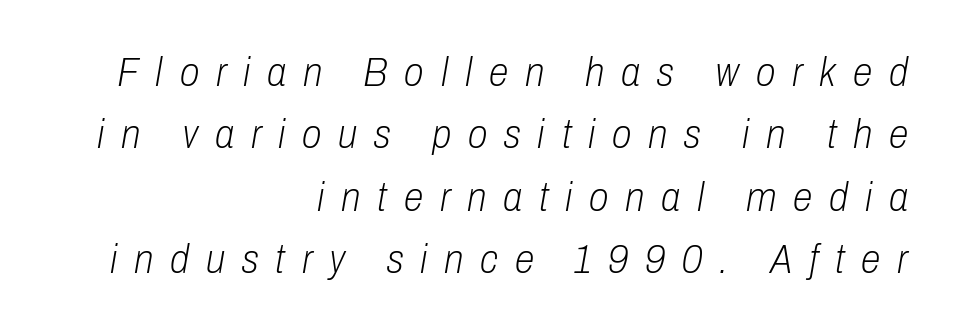
{"italic": "yes", "lean": "right", "slant_degrees": 10, "bold": "no", "weight": "light", "width": "condensed", "stroke_contrast": "low", "x_height": "medium", "monospaced": "no", "underline": "no", "align": "right", "line_spacing": "normal", "line_spacing_ratio": 1.56, "letter_spacing": "wide", "letter_spacing_em": 0.42, "glyph_px": 40}
